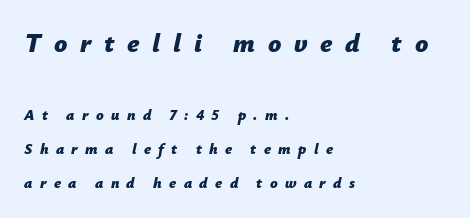
{"italic": "yes", "lean": "right", "slant_degrees": 12, "bold": "yes", "underline": "no", "align": "left", "line_spacing": "loose", "line_spacing_ratio": 2.28, "letter_spacing": "wide", "letter_spacing_em": 0.49, "larger_block": "first", "size_ratio": 1.73, "glyph_px": 26}
